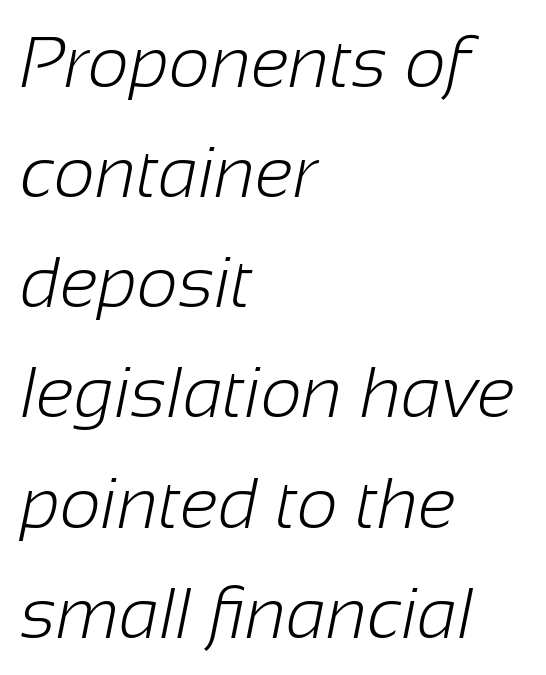
The image shows 72 px light sans-serif type; set left-aligned, normal line spacing (1.53x), normal letter spacing, not underlined; low stroke contrast and a medium x-height.
